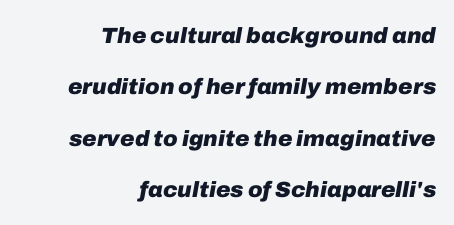
The image shows 22 px bold type, italic (leaning right); set right-aligned, loose line spacing (2.33x), normal letter spacing, not underlined.
